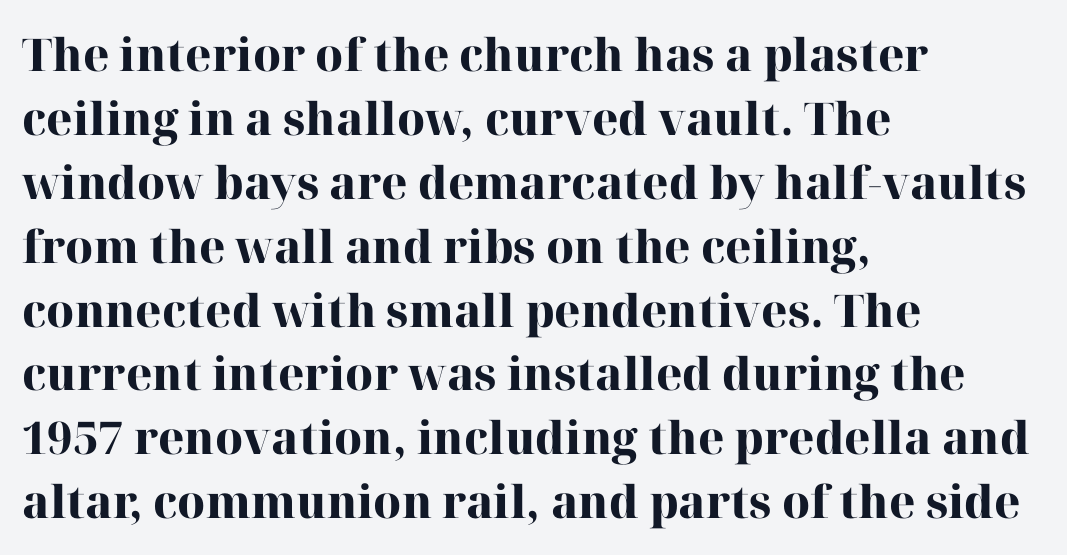
Visually the block forms a straight wall on the left and a jagged coastline on the right. How heavy is the stroke? Heavy — this is a bold. Small tapered or slab feet sit at the stroke ends, so this counts as serif. How are the letters spaced? Ordinarily, with no added tracking.
